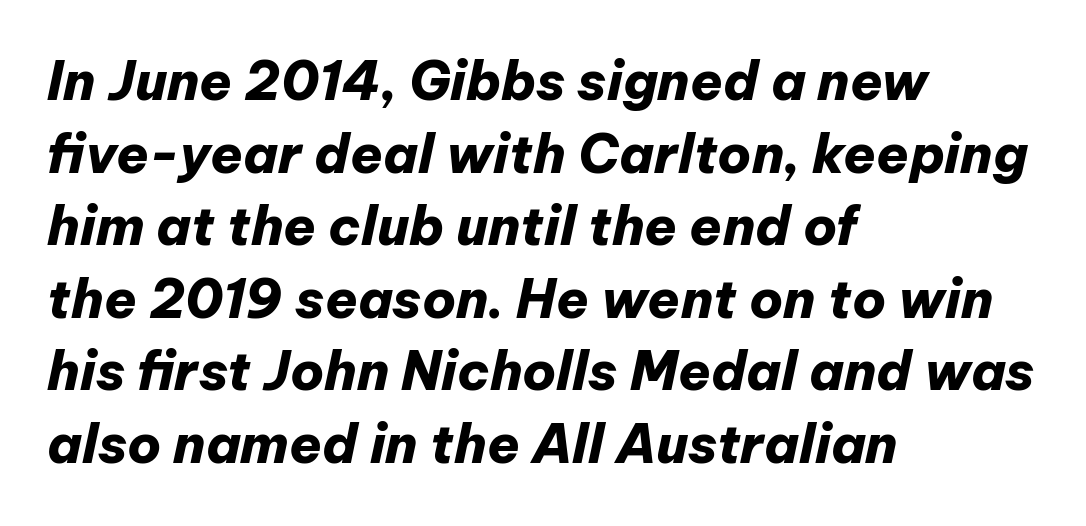
Q: Is the text bold? A: Yes.
Q: Is the text italic (slanted)? A: Yes, it leans right by about 12 degrees.
Q: Is the text underlined? A: No.
Q: How is the paragraph aligned? A: Left-aligned.
Q: Is the spacing between letters normal or unusually wide? A: Normal.
Q: Is the spacing between lines tight, normal or loose? A: Normal.
Q: Width (condensed, normal, or wide)? A: Normal.
Q: Stroke contrast? A: Low.
Q: x-height? A: Medium.
Q: Monospaced? A: No.
